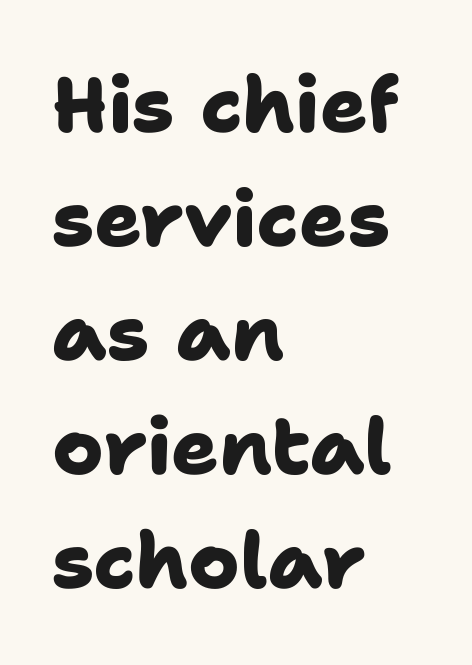
Q: Is the text bold? A: Yes.
Q: Is the typeface a serif or a sans-serif typeface? A: Sans-serif.
Q: Is the text underlined? A: No.
Q: How is the paragraph aligned? A: Left-aligned.
Q: Is the spacing between letters normal or unusually wide? A: Normal.
Q: Is the spacing between lines tight, normal or loose? A: Normal.
Q: Width (condensed, normal, or wide)? A: Normal.
Q: Stroke contrast? A: Low.
Q: x-height? A: Medium.
Q: Monospaced? A: No.
